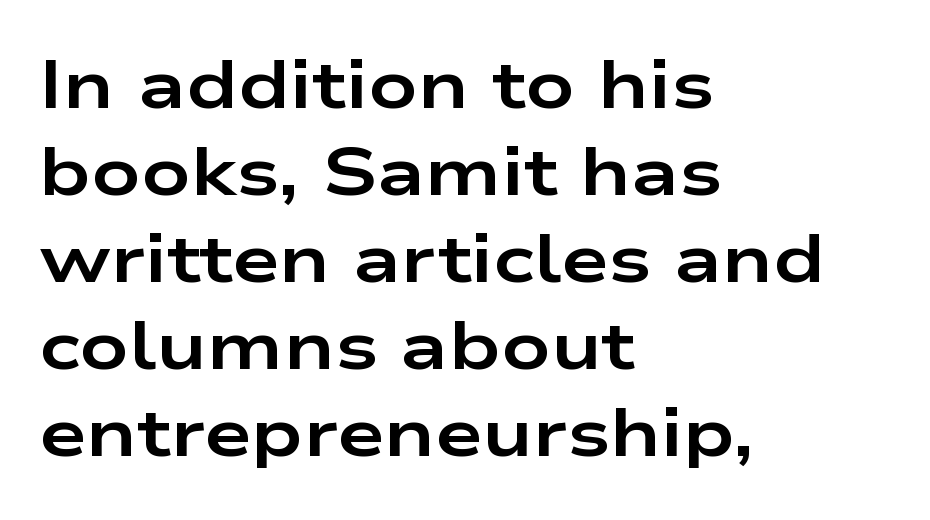
The image shows 68 px bold, wide sans-serif type, upright; set left-aligned, normal line spacing (1.28x), normal letter spacing, not underlined; low stroke contrast and a medium x-height.
